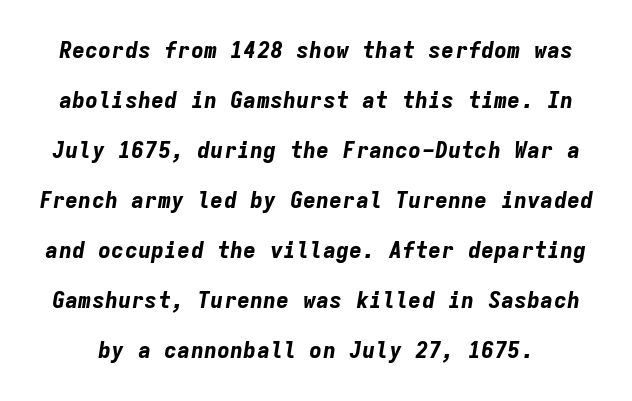
The glyphs look as if they've been sheared to an angle. A typesetter would call this zero additional tracking. Typesetter's note: full bold, strokes at maximum text heaviness. Vertically, the passage feels expansive, rows floating well apart. Words float on clear page, feet unadorned.
